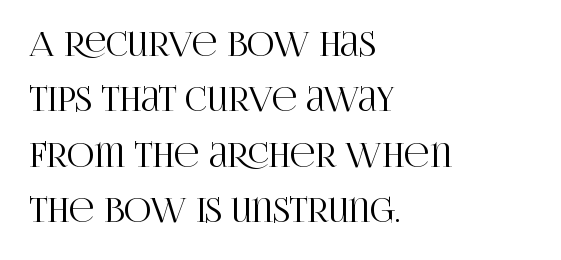
The axis of the letterforms is exactly vertical. Here the designer chose a conventional face with non-uniform glyph widths. Horizontal bands of white between lines are of average thickness. In terms of letterform style, serifs are clearly present. The rag falls on the right side of this text block.
